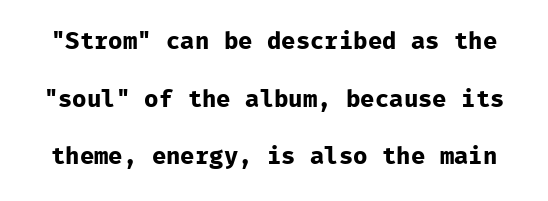
You could call the tracking neutral — neither tight nor loose. The zone under the glyphs is completely vacant. A full-strength bold gives these letters their thick strokes. Baseline-to-baseline distance is far greater than the letter height. Designer's note — italics off, roman on.
